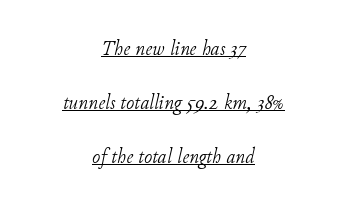
Is this a heavy cut? Hardly; it is regular or lighter. A great deal of white space separates one row of letters from the next. In terms of letterspacing, this is plain default setting. Underlined type. The typesetter chose a symmetrical, centered arrangement here.
